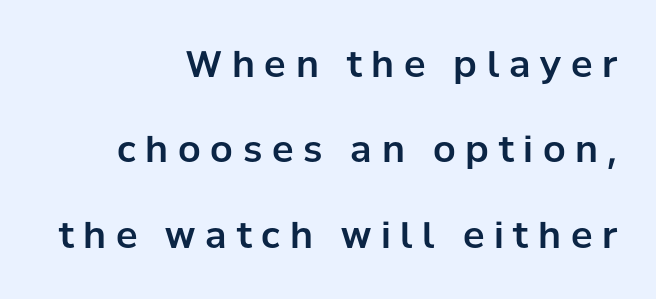
Q: Is the text italic (slanted)? A: No, it is upright.
Q: Is the typeface a serif or a sans-serif typeface? A: Sans-serif.
Q: Is the text underlined? A: No.
Q: How is the paragraph aligned? A: Right-aligned.
Q: Is the spacing between letters normal or unusually wide? A: Unusually wide.
Q: Is the spacing between lines tight, normal or loose? A: Loose.
Q: Width (condensed, normal, or wide)? A: Normal.
Q: Stroke contrast? A: Low.
Q: x-height? A: Medium.
Q: Monospaced? A: No.
